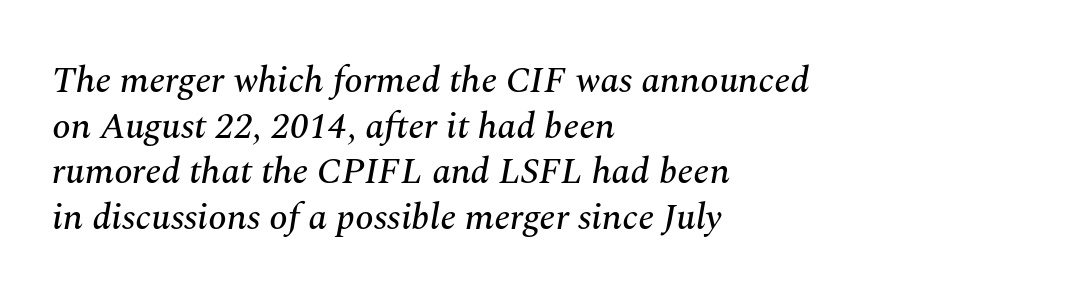
The image shows 37 px serif type, italic (leaning right); set left-aligned, line spacing 1.23x, normal letter spacing, not underlined; medium stroke contrast and a medium x-height.
